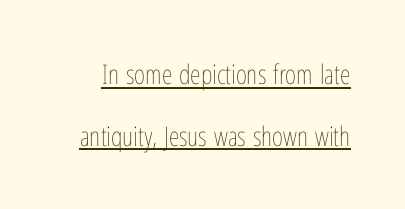
The image shows 27 px text type, upright; set loose line spacing (2.28x), normal letter spacing, underlined.
